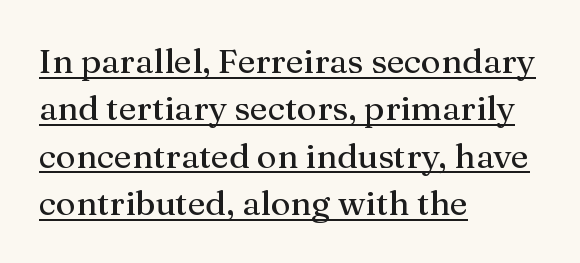
{"serif": "yes", "italic": "no", "width": "normal", "stroke_contrast": "medium", "x_height": "medium", "monospaced": "no", "underline": "yes", "align": "left", "line_spacing": "normal", "line_spacing_ratio": 1.39, "letter_spacing": "normal", "letter_spacing_em": 0.0, "glyph_px": 34}
